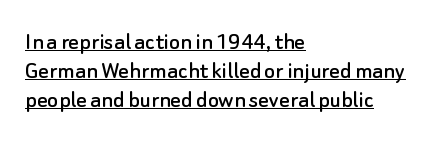
The image shows 26 px text type, upright; set left-aligned, tight line spacing (1.12x), normal letter spacing, underlined.
